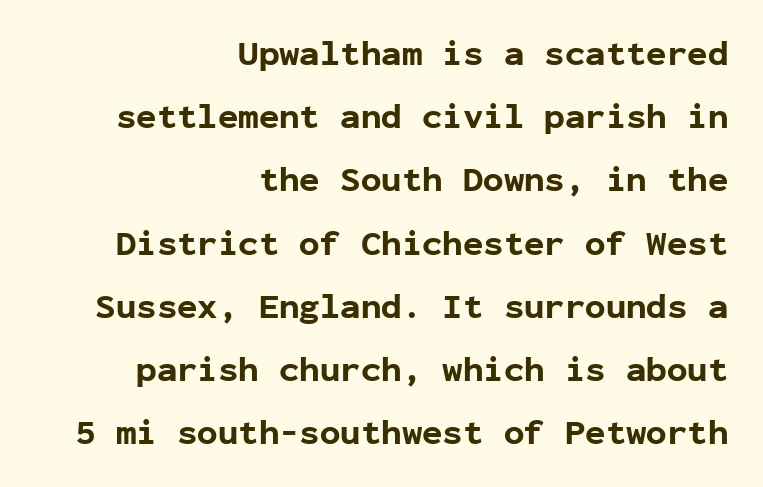
{"serif": "no", "italic": "no", "bold": "yes", "weight": "bold", "width": "normal", "stroke_contrast": "low", "x_height": "medium", "monospaced": "yes", "underline": "no", "align": "right", "line_spacing_ratio": 1.86, "letter_spacing": "normal", "letter_spacing_em": 0.0, "glyph_px": 34}
